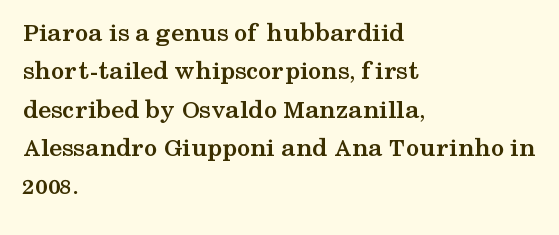
The image shows 27 px bold type, upright; set left-aligned, normal line spacing (1.42x), normal letter spacing, not underlined.
